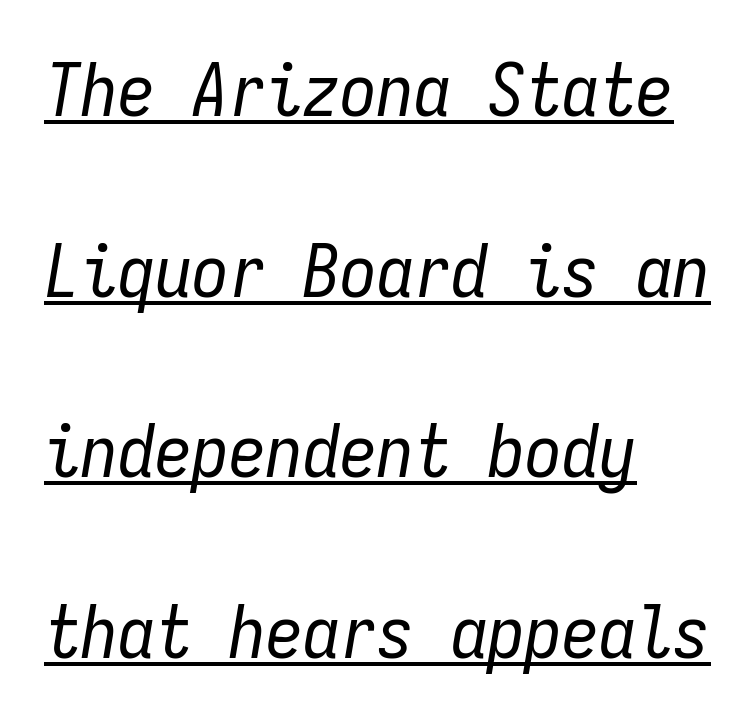
The block of text is sparse from top to bottom, with ample space between rows. Is the type slanted? Yes — the strokes lean at a clear angle. Beneath each row of characters lies a ruled line. Where is the straight margin? On the left. You could call the tracking neutral — neither tight nor loose. No heavy texture on the line: the type isn't bold.
